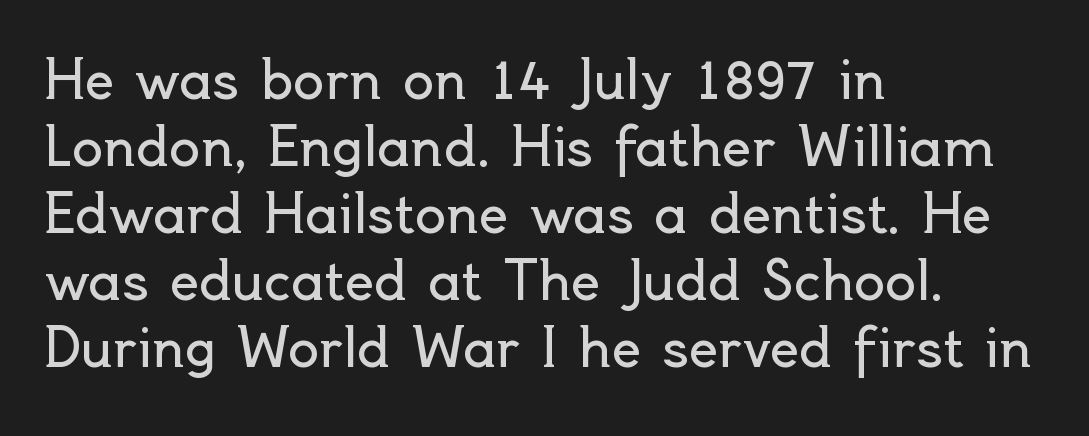
Varying glyph widths throughout — classic text-font behaviour. Stems here are at most as thick as an everyday book face. Does extra space separate the letters? No, they use regular spacing. Serif or sans? Sans — the stroke terminals are bare. Descenders hang freely into open space.
